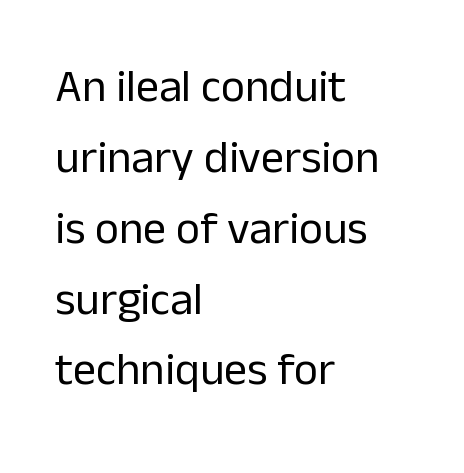
Which margin do the lines hug? The left one — the right edge is uneven. Look at the bottom of the vertical strokes: they stop flat, with no serifs. The baseline area is clear. The vertical gap from one line to the next is medium. Tracking here is standard; glyphs follow each other at the usual distance. Italic? Not at all — the glyphs are vertical.
